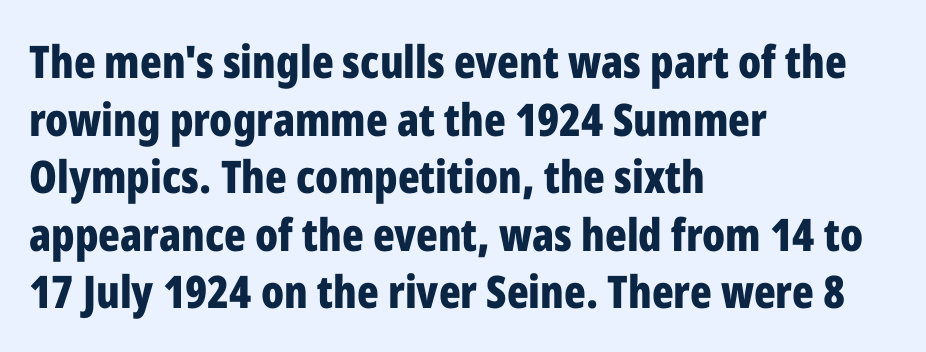
Letters rest on an invisible, unmarked baseline. Nope, not italic — everything's standing straight. The space between consecutive lines is moderate. Stroke terminals: plain, sans-serif.
